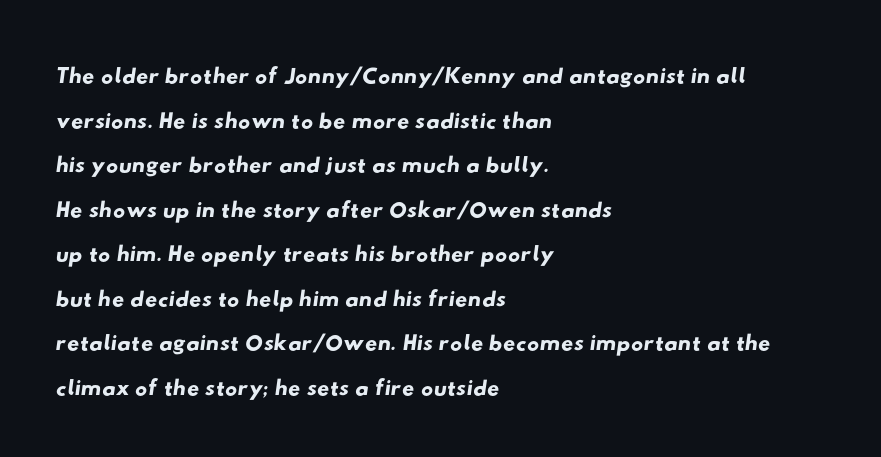
Q: Is the typeface a serif or a sans-serif typeface? A: Sans-serif.
Q: Is the text underlined? A: No.
Q: How is the paragraph aligned? A: Left-aligned.
Q: Is the spacing between letters normal or unusually wide? A: Normal.
Q: Is the spacing between lines tight, normal or loose? A: Normal.
Q: Width (condensed, normal, or wide)? A: Wide.
Q: Stroke contrast? A: Low.
Q: x-height? A: Small.
Q: Monospaced? A: No.
